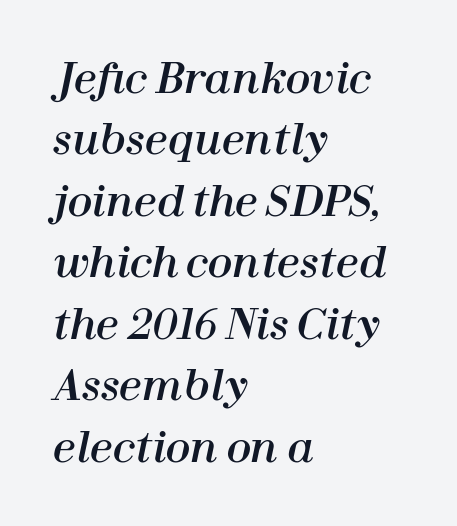
Every row of glyphs begins at an identical x-position on the left. The area under the type is left untouched. The letters advance in unequal steps, a hallmark of proportional type. Interline gaps are of average width in this sample. The gaps between neighbouring characters are ordinary and unremarkable.
